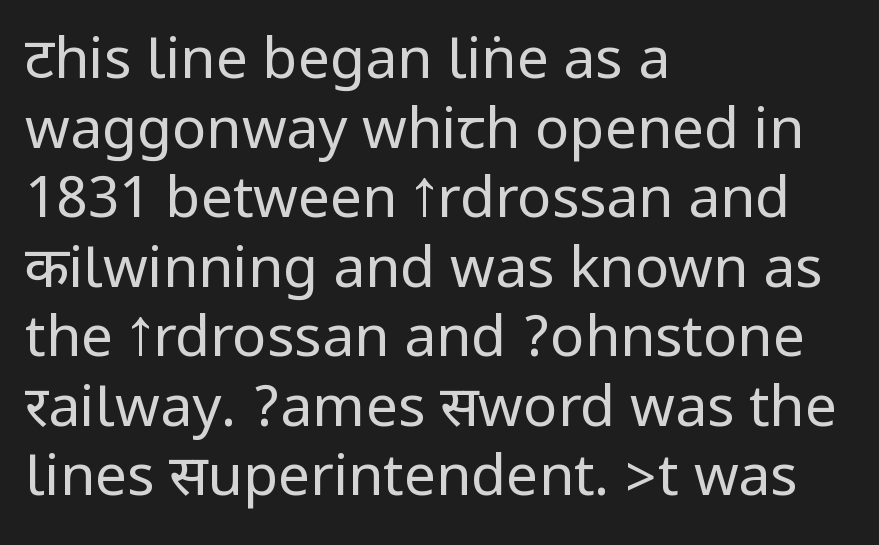
The ragged edge is on the right, which tells us the setting is flush left. The line texture is even and compact thanks to regular tracking. If you drew a line through each stem, it would be perfectly vertical. Words float on clear page, feet unadorned. This reads as an unemphasized weight, regular at the heaviest.
